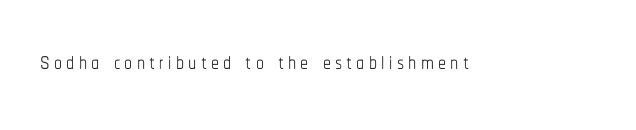
Q: Is the text bold? A: No.
Q: Is the text italic (slanted)? A: No, it is upright.
Q: Is the text underlined? A: No.
Q: Width (condensed, normal, or wide)? A: Condensed.
Q: Stroke contrast? A: Low.
Q: x-height? A: Medium.
Q: Monospaced? A: No.
